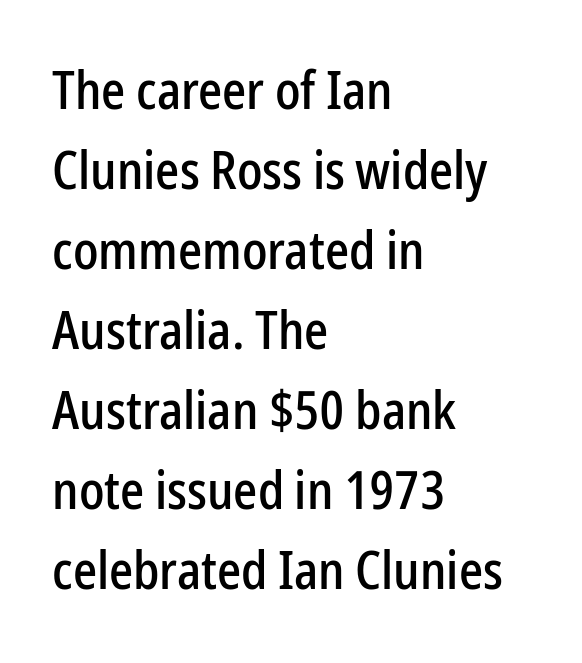
Q: Is the text italic (slanted)? A: No, it is upright.
Q: Is the typeface a serif or a sans-serif typeface? A: Sans-serif.
Q: Is the text underlined? A: No.
Q: How is the paragraph aligned? A: Left-aligned.
Q: Is the spacing between letters normal or unusually wide? A: Normal.
Q: Is the spacing between lines tight, normal or loose? A: Normal.
Q: Width (condensed, normal, or wide)? A: Condensed.
Q: Stroke contrast? A: Low.
Q: x-height? A: Medium.
Q: Monospaced? A: No.
